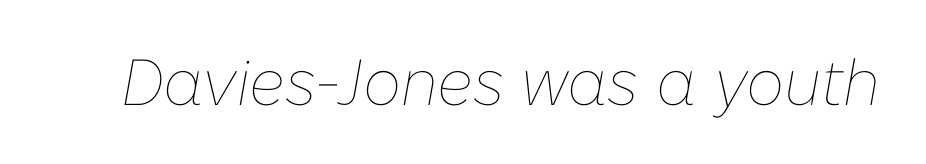
{"italic": "yes", "lean": "right", "slant_degrees": 10, "bold": "no", "weight": "thin", "width": "normal", "stroke_contrast": "low", "x_height": "medium", "monospaced": "no", "underline": "no", "letter_spacing": "normal", "letter_spacing_em": 0.0, "glyph_px": 65}
